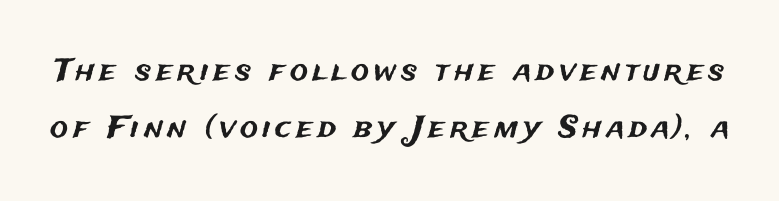
Q: Is the text italic (slanted)? A: Yes.
Q: Is the typeface a serif or a sans-serif typeface? A: Sans-serif.
Q: Is the text underlined? A: No.
Q: Width (condensed, normal, or wide)? A: Normal.
Q: Stroke contrast? A: Medium.
Q: x-height? A: Medium.
Q: Monospaced? A: No.
